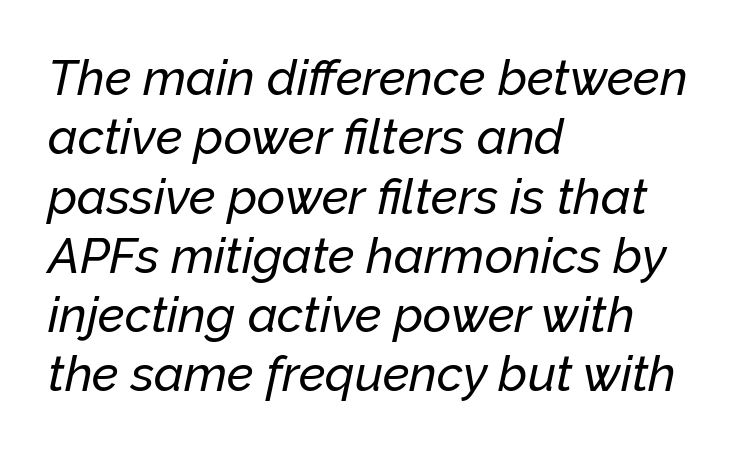
{"italic": "yes", "lean": "right", "slant_degrees": 12, "width": "normal", "stroke_contrast": "low", "x_height": "medium", "monospaced": "no", "underline": "no", "align": "left", "line_spacing_ratio": 1.21, "letter_spacing": "normal", "letter_spacing_em": 0.0, "glyph_px": 49}
